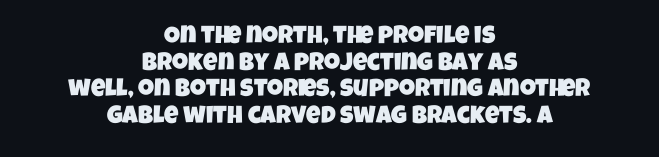
{"underline": "no", "align": "center", "line_spacing": "tight", "line_spacing_ratio": 1.07, "letter_spacing": "normal", "letter_spacing_em": 0.0, "glyph_px": 25}
